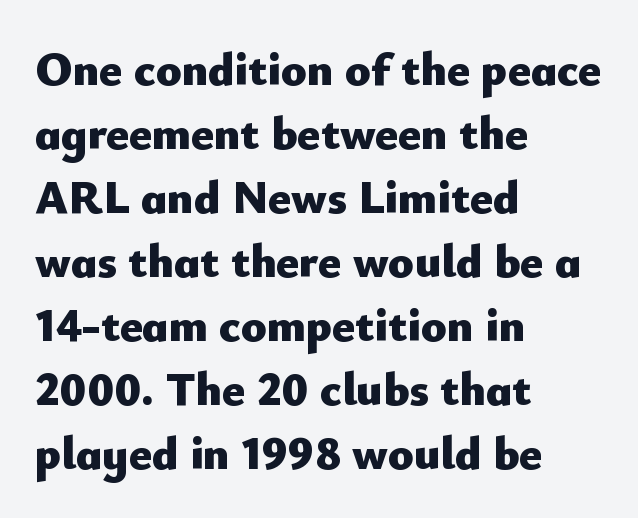
Spacing between characters is what you'd get straight out of the box. The rendering uses a bold face; every stroke is thick and dark. Character widths vary here, with narrow letters taking less room than wide ones. Anything drawn beneath the words? Only blank space. The typeface chosen for these lines omits serifs. This block has exactly the height ordinary leading produces.
